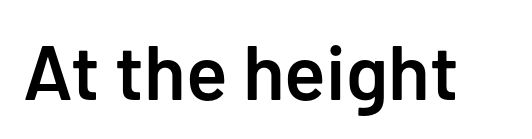
{"serif": "no", "italic": "no", "bold": "semi", "weight": "semibold", "width": "normal", "stroke_contrast": "low", "x_height": "medium", "monospaced": "no", "underline": "no", "letter_spacing": "normal", "letter_spacing_em": 0.0, "glyph_px": 77}
